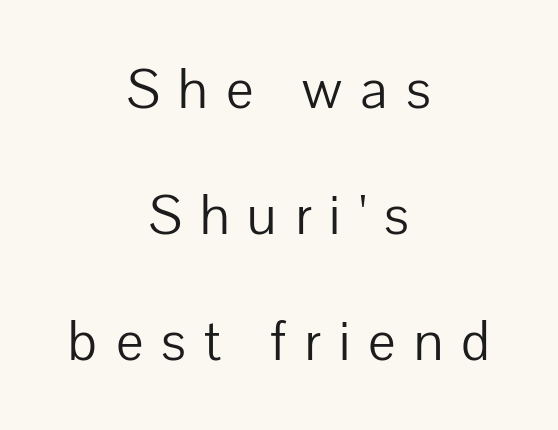
{"serif": "no", "italic": "no", "bold": "no", "weight": "light", "width": "normal", "stroke_contrast": "low", "x_height": "medium", "monospaced": "no", "underline": "no", "align": "center", "line_spacing": "loose", "line_spacing_ratio": 2.29, "letter_spacing": "wide", "letter_spacing_em": 0.33, "glyph_px": 55}
